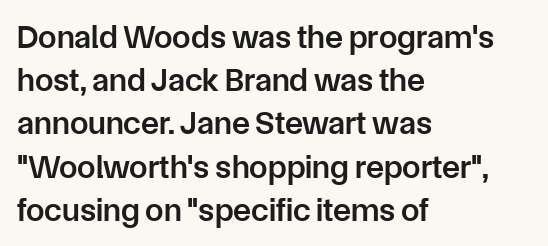
{"serif": "no", "italic": "no", "bold": "semi", "weight": "semibold", "width": "normal", "stroke_contrast": "low", "x_height": "medium", "monospaced": "no", "underline": "no", "align": "left", "line_spacing": "normal", "line_spacing_ratio": 1.31, "letter_spacing": "normal", "letter_spacing_em": 0.0, "glyph_px": 33}
